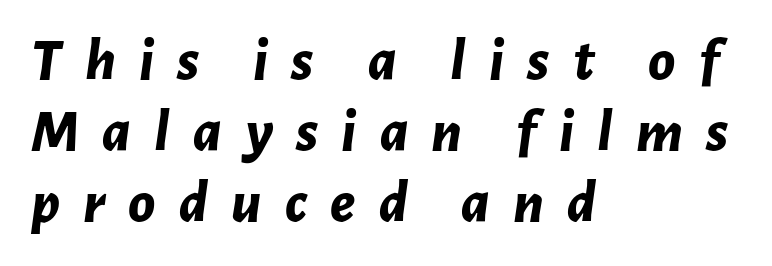
The image shows 61 px bold type, italic (leaning right); set left-aligned, line spacing 1.16x, unusually wide letter spacing (+0.38 em), not underlined; low stroke contrast and a medium x-height.
